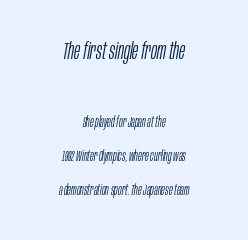
Think standard paragraph weight, or any step lighter than that. Notice how the stems are inclined rather than vertical — that's the hallmark of italics. Quick note: interline space is abundant. Descenders are the only things crossing below the line. Spacing between characters is what you'd get straight out of the box.
